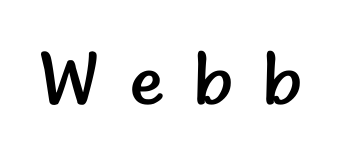
Q: Is the text bold? A: No.
Q: Is the text italic (slanted)? A: No, it is upright.
Q: Is the typeface a serif or a sans-serif typeface? A: Sans-serif.
Q: Is the text underlined? A: No.
Q: Is the spacing between letters normal or unusually wide? A: Unusually wide.
Q: Width (condensed, normal, or wide)? A: Normal.
Q: Stroke contrast? A: Low.
Q: x-height? A: Small.
Q: Monospaced? A: No.
